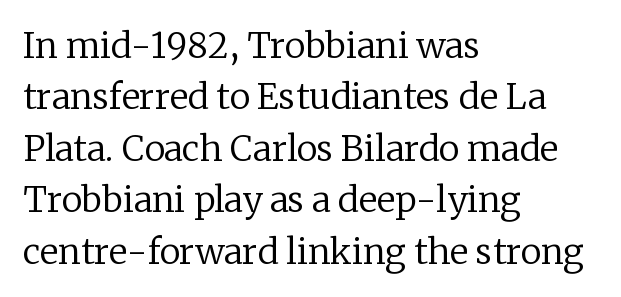
The image shows 35 px regular-weight serif type, upright; set left-aligned, normal line spacing (1.47x), normal letter spacing, not underlined; low stroke contrast and a medium x-height.
